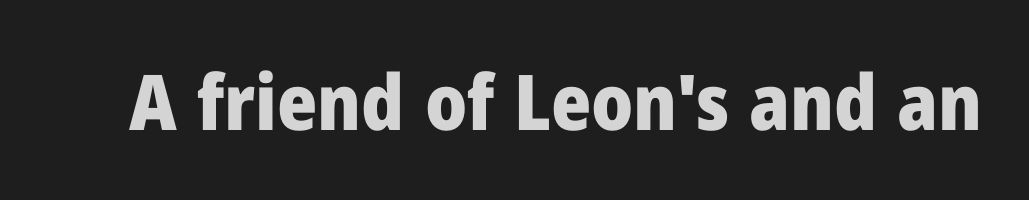
{"serif": "no", "italic": "no", "bold": "yes", "weight": "heavy", "width": "normal", "stroke_contrast": "low", "x_height": "medium", "monospaced": "no", "underline": "no", "letter_spacing": "normal", "letter_spacing_em": 0.0, "glyph_px": 77}
